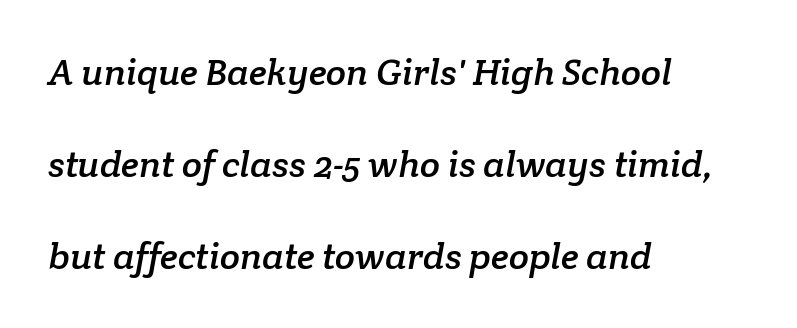
The image shows 37 px serif type; set left-aligned, loose line spacing (2.48x), normal letter spacing, not underlined; low stroke contrast and a medium x-height.
